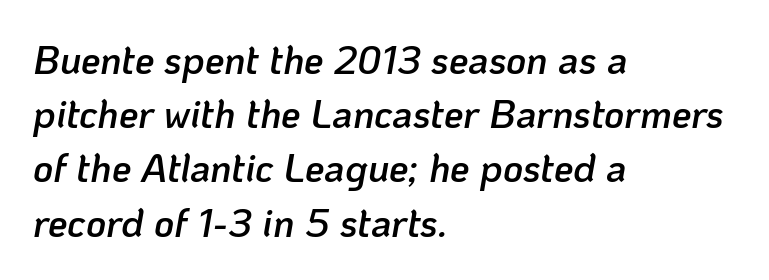
The image shows 39 px semibold type, italic (leaning right); set left-aligned, normal line spacing (1.39x), normal letter spacing, not underlined; low stroke contrast and a medium x-height.
